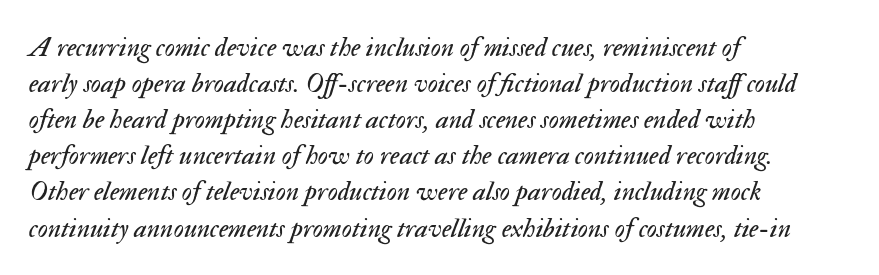
Q: Is the text bold? A: No.
Q: Is the text italic (slanted)? A: Yes, it leans right by about 17 degrees.
Q: Is the text underlined? A: No.
Q: How is the paragraph aligned? A: Left-aligned.
Q: Is the spacing between letters normal or unusually wide? A: Normal.
Q: Is the spacing between lines tight, normal or loose? A: Normal.
Q: Width (condensed, normal, or wide)? A: Normal.
Q: Stroke contrast? A: Medium.
Q: x-height? A: Small.
Q: Monospaced? A: No.
